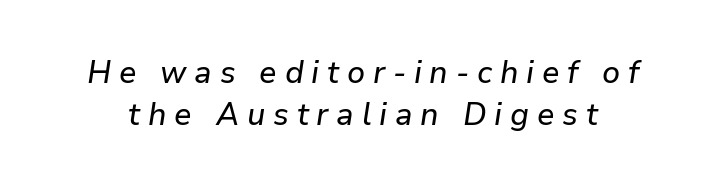
The image shows 31 px text type, italic (leaning right); set normal line spacing (1.34x), unusually wide letter spacing (+0.25 em), not underlined; low stroke contrast and a medium x-height.
